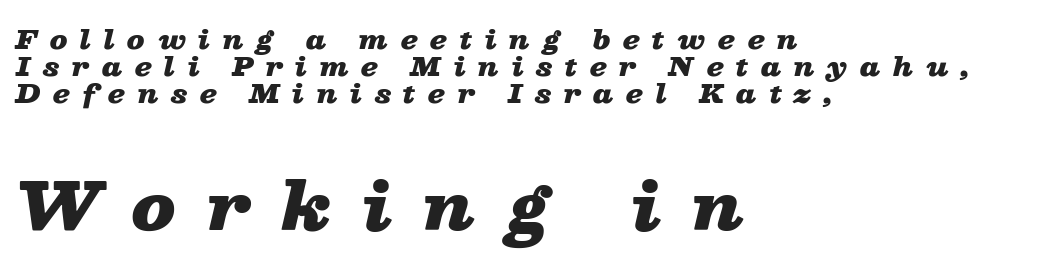
The image shows 65 px heavy, wide type, italic (leaning right); set left-aligned, tight line spacing (1.03x), unusually wide letter spacing (+0.48 em), not underlined; the second (bottom) block is 2.5x larger; low stroke contrast and a medium x-height.
